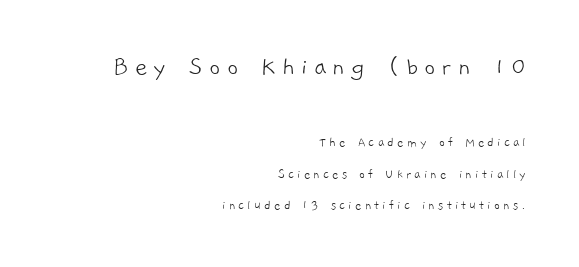
Clear beneath every line of the passage. Is the letter spacing exaggerated? Yes — the characters are pushed far apart. If you drew a ruler down the right edge, every line would touch it. Is the lower block the larger one? No — the upper block carries the bigger type. Bold? No — there's no thickening of the strokes. The vertical gap from one line to the next is large.
